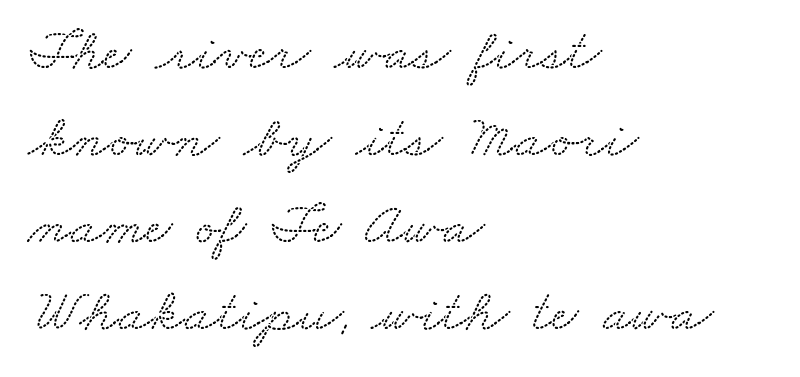
Q: Is the text underlined? A: No.
Q: How is the paragraph aligned? A: Left-aligned.
Q: Is the spacing between letters normal or unusually wide? A: Normal.
Q: Is the spacing between lines tight, normal or loose? A: Normal.
Q: Width (condensed, normal, or wide)? A: Wide.
Q: Stroke contrast? A: Low.
Q: x-height? A: Small.
Q: Monospaced? A: No.
